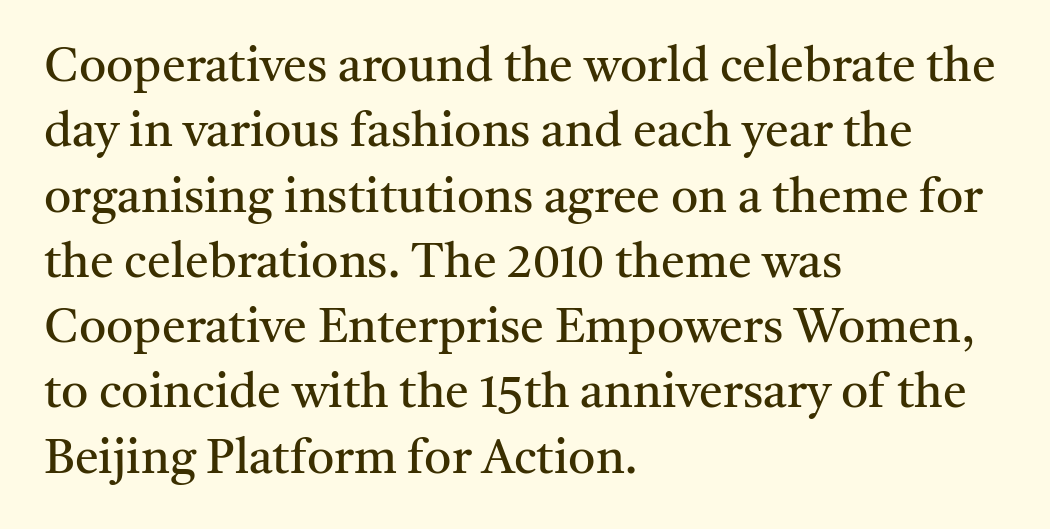
Q: Is the text bold? A: No.
Q: Is the text italic (slanted)? A: No, it is upright.
Q: Is the typeface a serif or a sans-serif typeface? A: Serif.
Q: Is the text underlined? A: No.
Q: How is the paragraph aligned? A: Left-aligned.
Q: Is the spacing between letters normal or unusually wide? A: Normal.
Q: Is the spacing between lines tight, normal or loose? A: Normal.
Q: Width (condensed, normal, or wide)? A: Normal.
Q: Stroke contrast? A: Medium.
Q: x-height? A: Medium.
Q: Monospaced? A: No.
